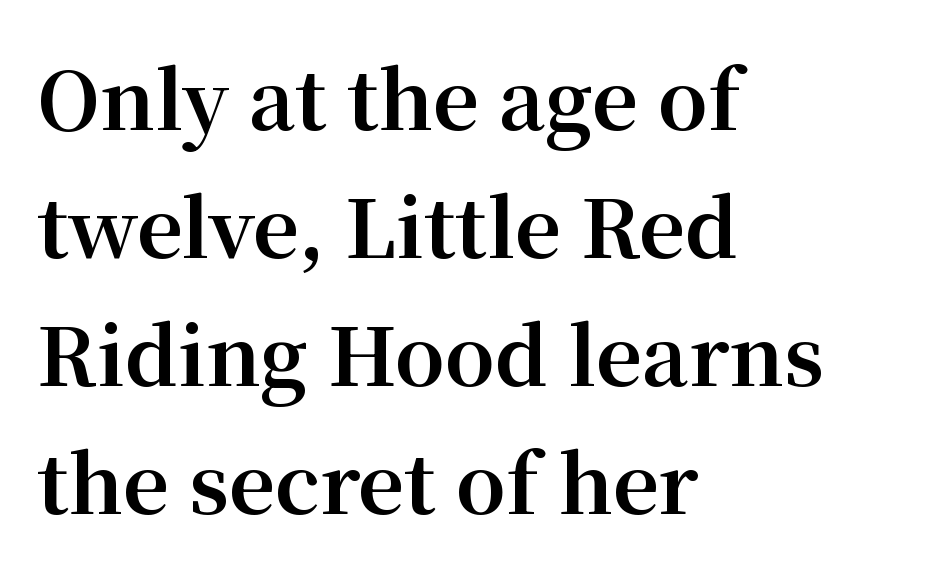
{"serif": "yes", "italic": "no", "bold": "yes", "weight": "bold", "width": "normal", "stroke_contrast": "medium", "x_height": "medium", "monospaced": "no", "underline": "no", "align": "left", "line_spacing": "normal", "line_spacing_ratio": 1.6, "letter_spacing": "normal", "letter_spacing_em": 0.0, "glyph_px": 80}
